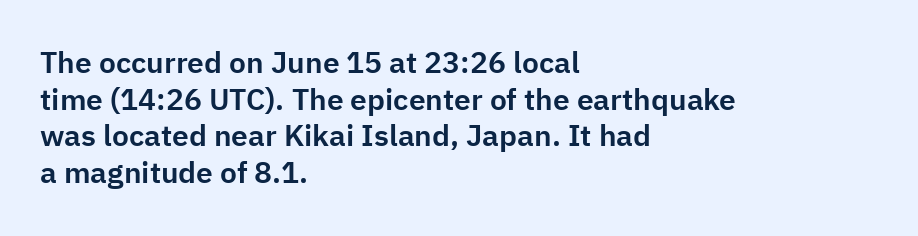
The image shows 30 px sans-serif type, upright; set left-aligned, line spacing 1.22x, normal letter spacing, not underlined; low stroke contrast and a medium x-height.
